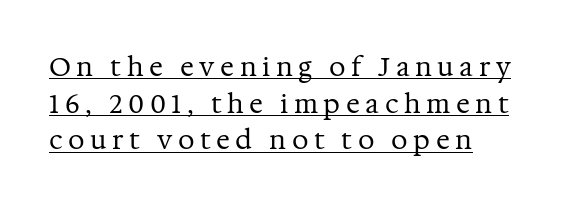
{"italic": "no", "bold": "no", "underline": "yes", "line_spacing": "normal", "line_spacing_ratio": 1.41, "letter_spacing": "wide", "letter_spacing_em": 0.21, "glyph_px": 26}
